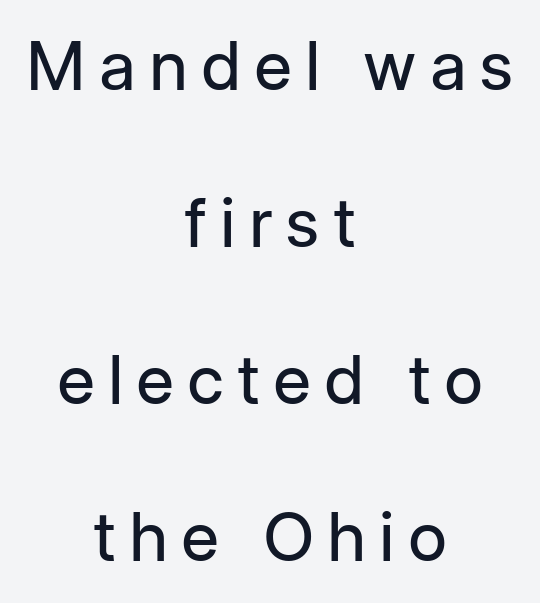
The font family rendered here belongs to the sans-serif group. Do the characters align in a grid? No, the font is proportional. Any mark beneath the type? The region is blank. Which margin do the lines hug? Neither — every line sits in the middle. The leading is generous, giving the passage an open texture. A roman cut, with each character standing at attention.
